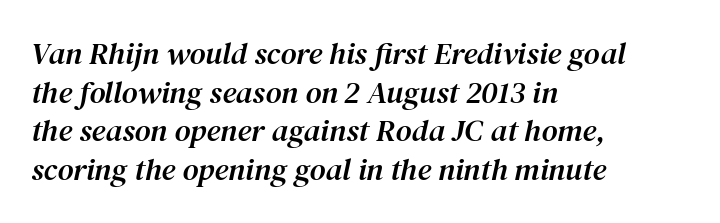
{"serif": "yes", "italic": "yes", "lean": "right", "slant_degrees": 12, "width": "normal", "stroke_contrast": "medium", "x_height": "medium", "monospaced": "no", "underline": "no", "align": "left", "line_spacing": "normal", "line_spacing_ratio": 1.25, "letter_spacing": "normal", "letter_spacing_em": 0.0, "glyph_px": 31}
